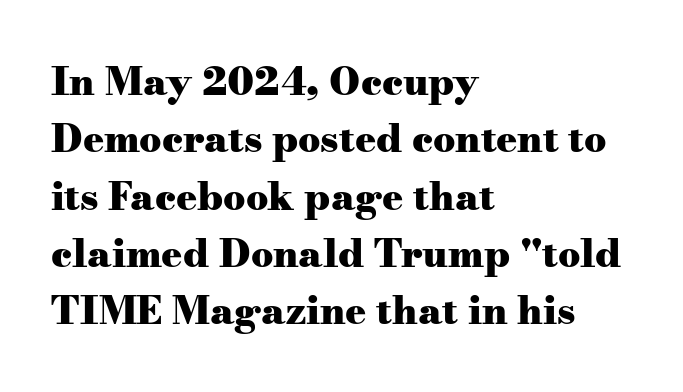
The image shows 39 px heavy, wide serif type, upright; set left-aligned, normal line spacing (1.47x), normal letter spacing, not underlined; medium stroke contrast and a small x-height.
